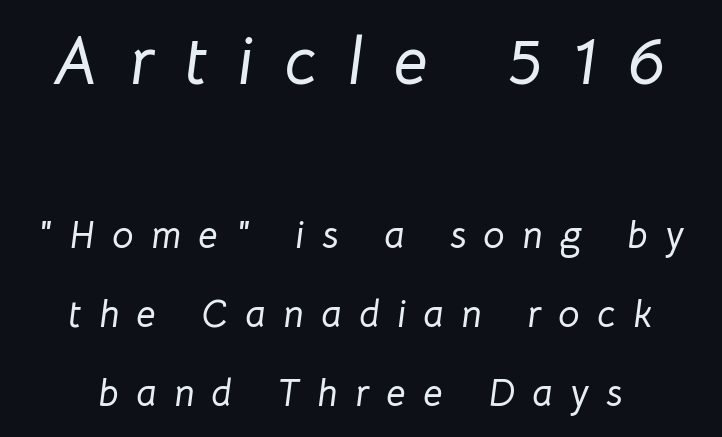
The image shows 67 px text type, italic (leaning right); set loose line spacing (2.07x), unusually wide letter spacing (+0.46 em), not underlined; the first (top) block is 1.76x larger; low stroke contrast and a medium x-height.
